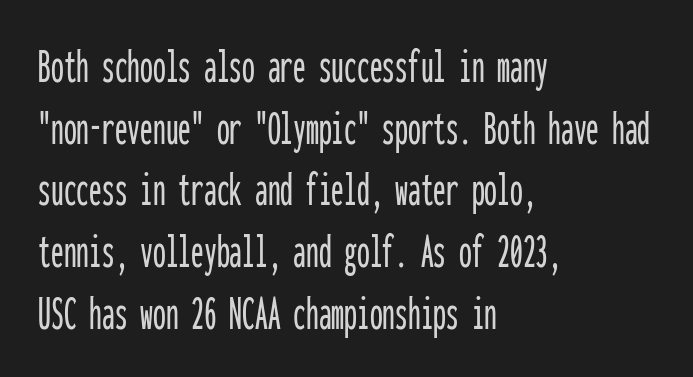
{"serif": "no", "italic": "no", "width": "condensed", "stroke_contrast": "low", "x_height": "medium", "monospaced": "yes", "underline": "no", "align": "left", "line_spacing_ratio": 1.21, "letter_spacing": "normal", "letter_spacing_em": 0.0, "glyph_px": 51}
